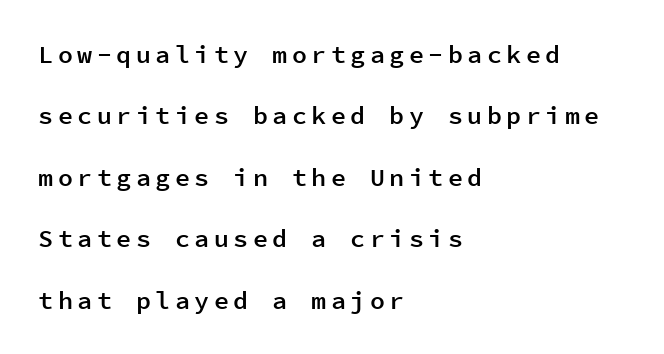
Q: Is the text bold? A: Semi-bold.
Q: Is the text italic (slanted)? A: No, it is upright.
Q: Is the text underlined? A: No.
Q: How is the paragraph aligned? A: Left-aligned.
Q: Is the spacing between lines tight, normal or loose? A: Loose.
